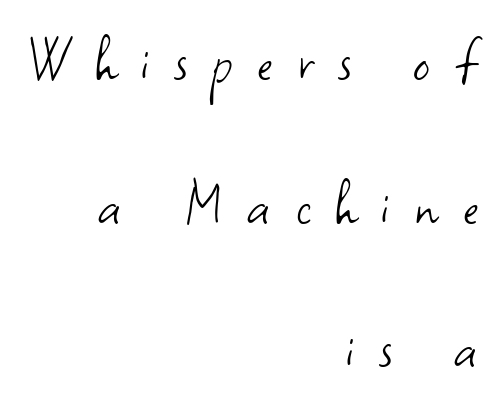
Q: Is the text bold? A: No.
Q: Is the text italic (slanted)? A: Yes.
Q: Is the typeface a serif or a sans-serif typeface? A: Sans-serif.
Q: Is the text underlined? A: No.
Q: How is the paragraph aligned? A: Right-aligned.
Q: Is the spacing between letters normal or unusually wide? A: Unusually wide.
Q: Is the spacing between lines tight, normal or loose? A: Loose.
Q: Width (condensed, normal, or wide)? A: Normal.
Q: Stroke contrast? A: Low.
Q: x-height? A: Small.
Q: Monospaced? A: No.
